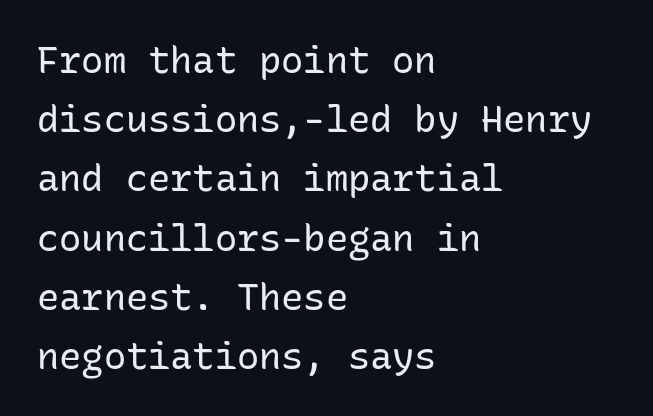
{"serif": "no", "italic": "no", "bold": "no", "weight": "regular", "width": "normal", "stroke_contrast": "low", "x_height": "medium", "monospaced": "yes", "underline": "no", "align": "left", "line_spacing": "normal", "line_spacing_ratio": 1.6, "letter_spacing": "normal", "letter_spacing_em": 0.0, "glyph_px": 37}
